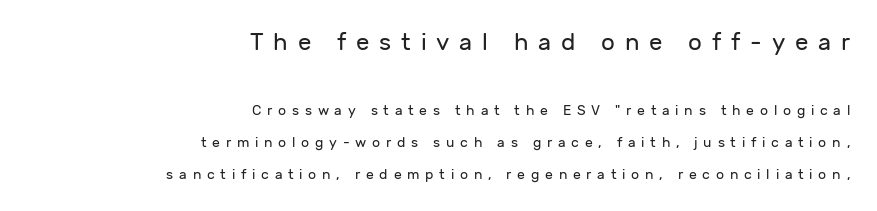
Q: Is the text bold? A: No.
Q: Is the text italic (slanted)? A: No, it is upright.
Q: Is the text underlined? A: No.
Q: How is the paragraph aligned? A: Right-aligned.
Q: Is the spacing between letters normal or unusually wide? A: Unusually wide.
Q: Is the spacing between lines tight, normal or loose? A: Loose.
Q: Which block of text is set in a larger size, the first (top) or the second (bottom)? A: The first (top) one.
